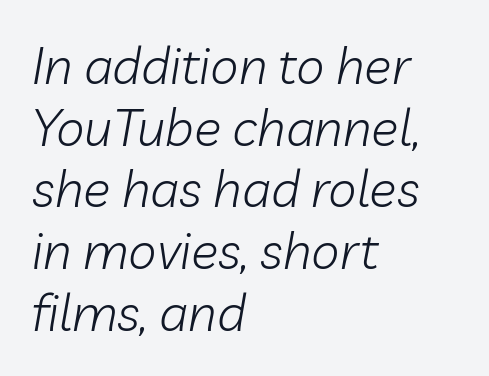
Observe the lean: these are italic letterforms. The letters advance in unequal steps, a hallmark of proportional type. Reading down the block, your eye returns to a fixed left position each line. Descenders are the only things crossing below the line. These lines keep a tight, regular rhythm from letter to letter. No heavy texture on the line: the type isn't bold.
